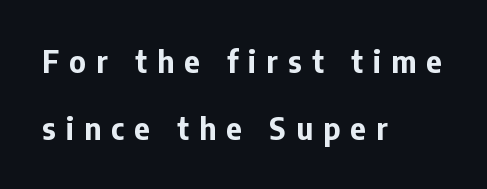
Plenty of ink on the page — the face is bold. Decoration check: the copy has no underline. Serifs: no, the terminals of the letterforms are clean. The rag falls on the right side of this text block.
